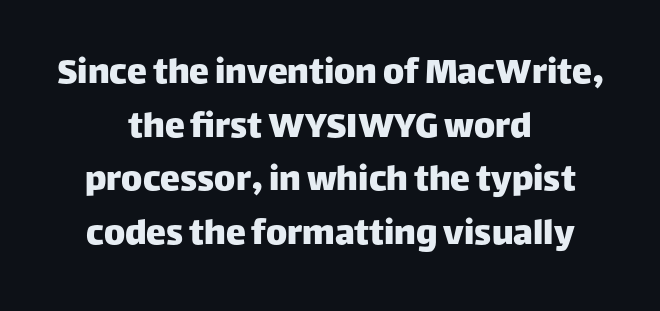
The image shows 40 px sans-serif type, upright; set centered, normal line spacing (1.34x), normal letter spacing, not underlined; low stroke contrast and a large x-height.
